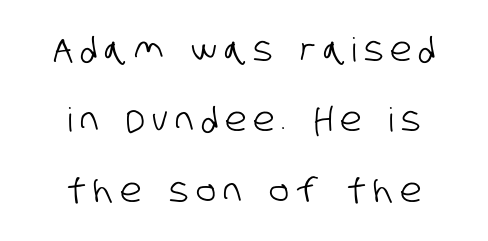
The image shows 33 px condensed sans-serif type; set centered, loose line spacing (2.13x), unusually wide letter spacing (+0.22 em), not underlined; low stroke contrast and a large x-height.
